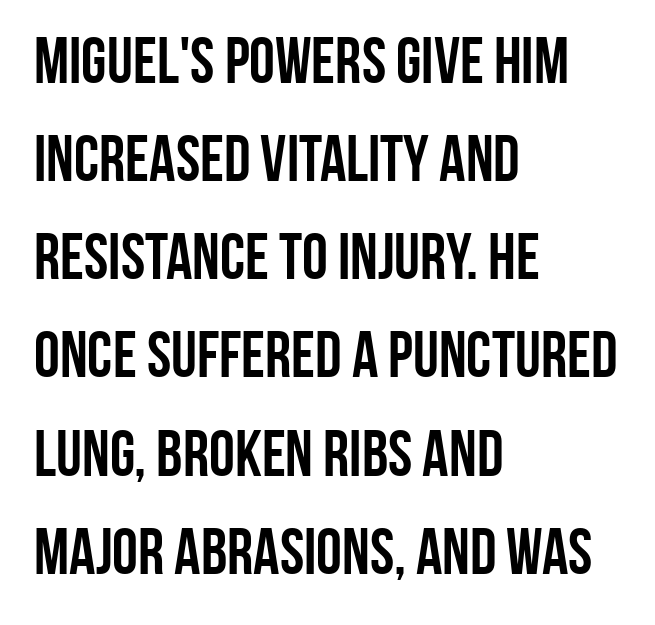
{"serif": "no", "italic": "no", "bold": "yes", "weight": "semibold", "width": "condensed", "stroke_contrast": "low", "x_height": "large", "monospaced": "no", "underline": "no", "align": "left", "line_spacing": "normal", "line_spacing_ratio": 1.51, "letter_spacing": "normal", "letter_spacing_em": 0.0, "glyph_px": 65}
